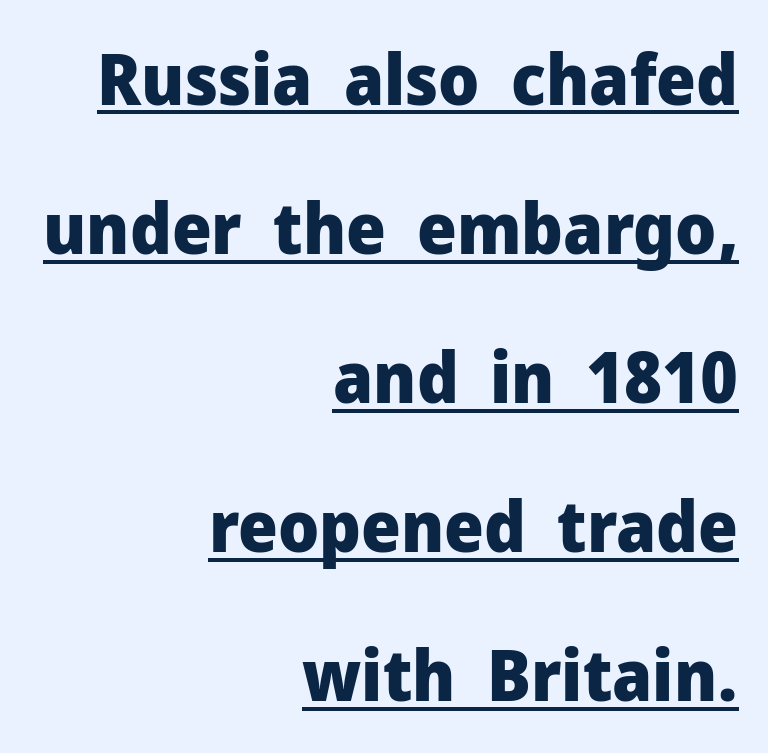
The image shows 70 px heavy sans-serif type, upright; set right-aligned, loose line spacing (2.13x), normal letter spacing, underlined; low stroke contrast and a medium x-height.
